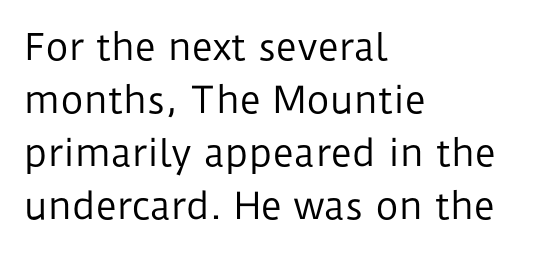
{"serif": "no", "italic": "no", "bold": "no", "weight": "regular", "width": "normal", "stroke_contrast": "low", "x_height": "medium", "monospaced": "no", "underline": "no", "align": "left", "line_spacing": "normal", "line_spacing_ratio": 1.47, "letter_spacing": "normal", "letter_spacing_em": 0.0, "glyph_px": 36}
